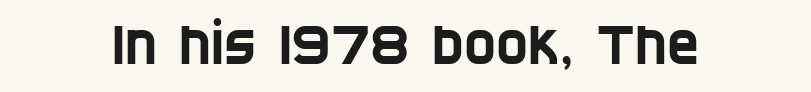
The image shows 54 px condensed sans-serif type; set normal letter spacing, not underlined; low stroke contrast and a large x-height.
